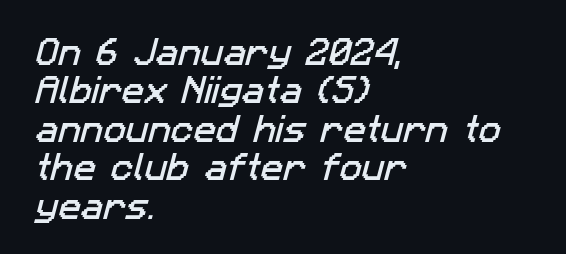
Honestly, the letter spacing is just normal — you wouldn't notice it. Looks like regular typesetting: each glyph gets only the width it needs. If you drew a ruler down the left edge, every line would touch it. Lines of text with bare space underneath. The font family rendered here belongs to the sans-serif group. Vertical spacing — default.
